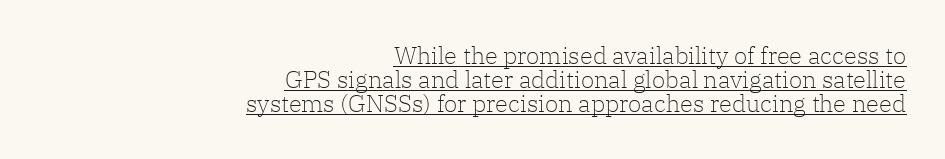
{"italic": "no", "bold": "no", "underline": "yes", "align": "right", "line_spacing": "tight", "line_spacing_ratio": 1.01, "letter_spacing": "normal", "letter_spacing_em": 0.0, "glyph_px": 24}
